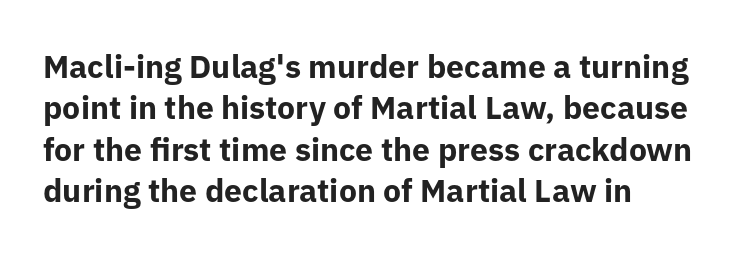
Q: Is the text bold? A: Yes.
Q: Is the text italic (slanted)? A: No, it is upright.
Q: Is the typeface a serif or a sans-serif typeface? A: Sans-serif.
Q: Is the text underlined? A: No.
Q: How is the paragraph aligned? A: Left-aligned.
Q: Is the spacing between letters normal or unusually wide? A: Normal.
Q: Is the spacing between lines tight, normal or loose? A: Normal.
Q: Width (condensed, normal, or wide)? A: Normal.
Q: Stroke contrast? A: Low.
Q: x-height? A: Medium.
Q: Monospaced? A: No.
